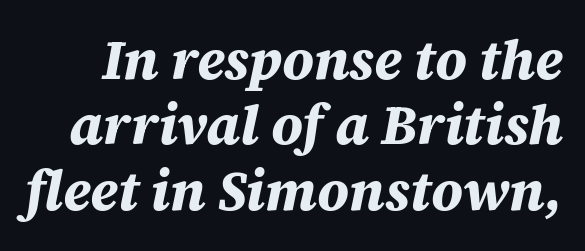
The zone under the glyphs is completely vacant. This rendering leaves character spacing at its baseline value. Plenty of ink on the page — the face is bold. The rendering uses natural spacing where letterforms have individual widths.
